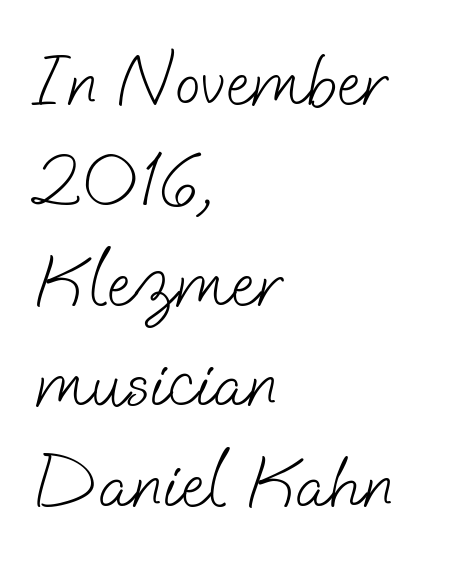
{"serif": "no", "bold": "no", "weight": "light", "width": "normal", "stroke_contrast": "low", "x_height": "small", "monospaced": "no", "underline": "no", "align": "left", "line_spacing": "normal", "line_spacing_ratio": 1.34, "letter_spacing": "normal", "letter_spacing_em": 0.0, "glyph_px": 75}
